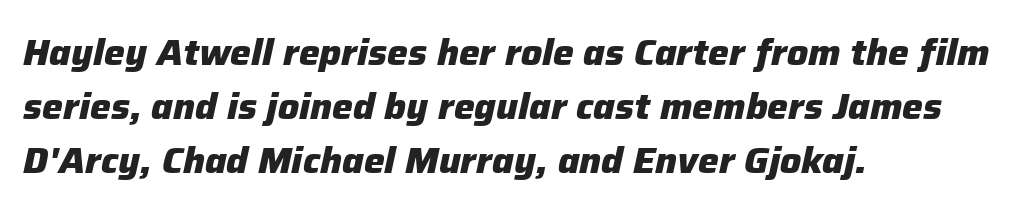
Q: Is the text bold? A: Yes.
Q: Is the text italic (slanted)? A: Yes, it leans right by about 12 degrees.
Q: Is the text underlined? A: No.
Q: How is the paragraph aligned? A: Left-aligned.
Q: Is the spacing between letters normal or unusually wide? A: Normal.
Q: Is the spacing between lines tight, normal or loose? A: Normal.
Q: Width (condensed, normal, or wide)? A: Normal.
Q: Stroke contrast? A: Low.
Q: x-height? A: Medium.
Q: Monospaced? A: No.
